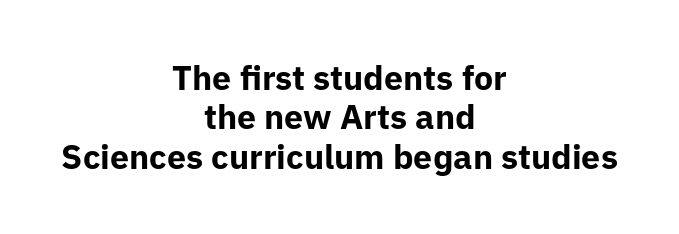
Q: Is the text bold? A: Yes.
Q: Is the text italic (slanted)? A: No, it is upright.
Q: Is the typeface a serif or a sans-serif typeface? A: Sans-serif.
Q: Is the text underlined? A: No.
Q: How is the paragraph aligned? A: Centered.
Q: Is the spacing between letters normal or unusually wide? A: Normal.
Q: Width (condensed, normal, or wide)? A: Normal.
Q: Stroke contrast? A: Low.
Q: x-height? A: Medium.
Q: Monospaced? A: No.
